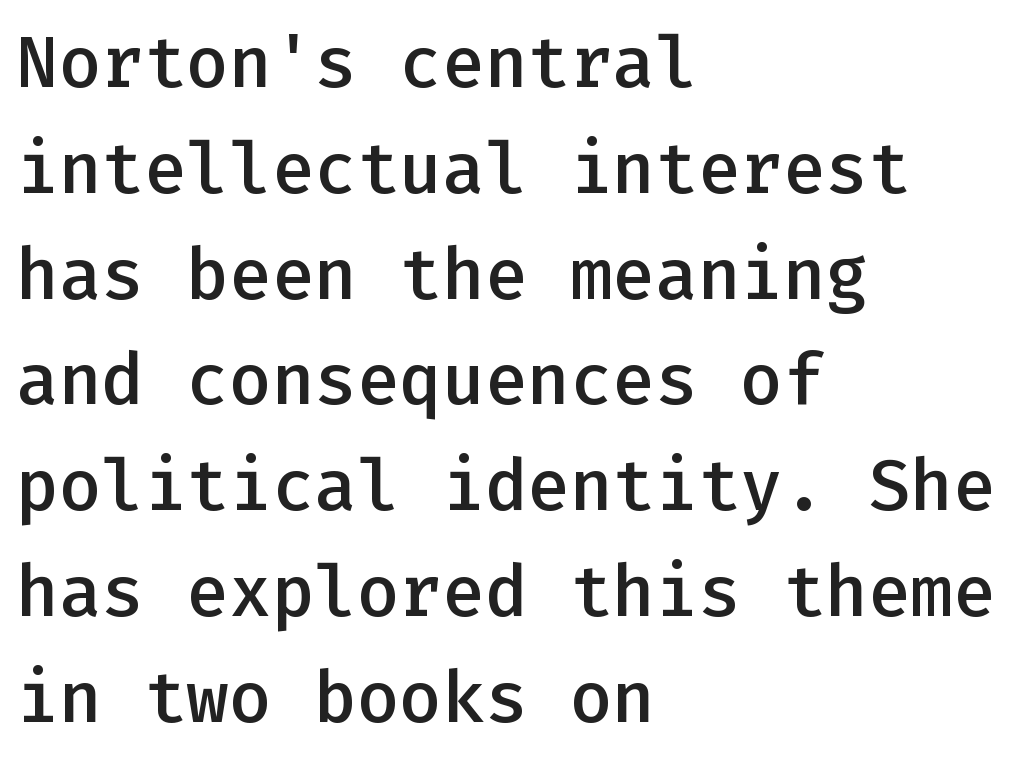
The image shows 71 px semibold sans-serif type, upright, monospaced; set left-aligned, normal line spacing (1.49x), normal letter spacing, not underlined; low stroke contrast and a medium x-height.
